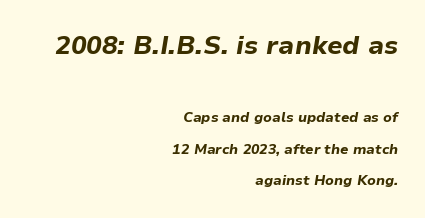
Q: Is the text bold? A: Yes.
Q: Is the text italic (slanted)? A: Yes, it leans right by about 9 degrees.
Q: Is the text underlined? A: No.
Q: How is the paragraph aligned? A: Right-aligned.
Q: Is the spacing between letters normal or unusually wide? A: Normal.
Q: Is the spacing between lines tight, normal or loose? A: Loose.
Q: Which block of text is set in a larger size, the first (top) or the second (bottom)? A: The first (top) one.
